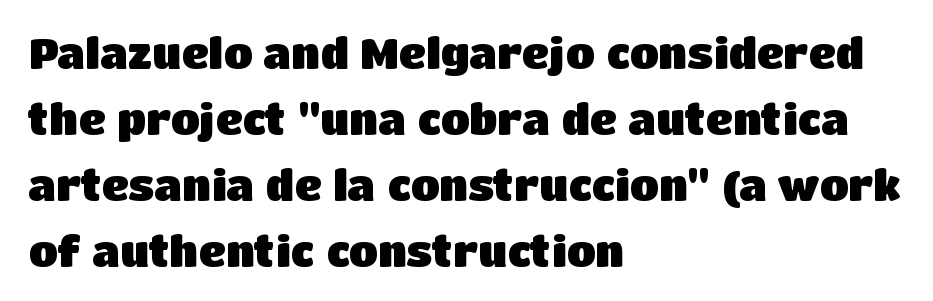
The image shows 42 px heavy sans-serif type, upright; set left-aligned, normal line spacing (1.57x), normal letter spacing, not underlined; low stroke contrast and a large x-height.
